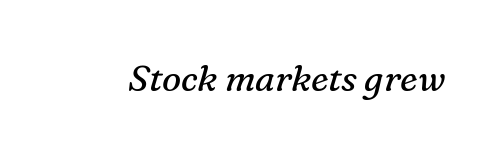
The image shows 36 px regular-weight serif type, italic (leaning right); set normal letter spacing, not underlined; medium stroke contrast and a medium x-height.
